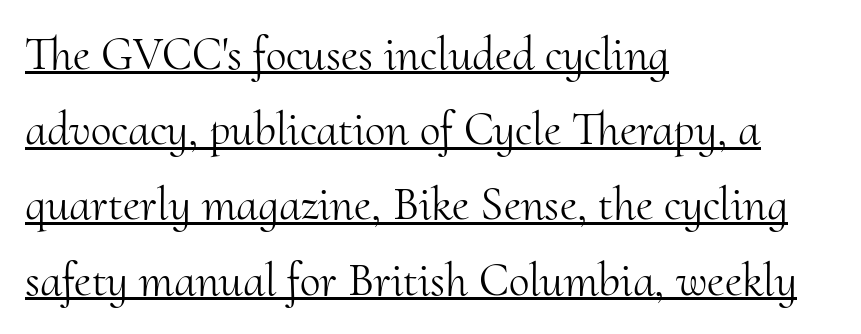
{"serif": "yes", "italic": "no", "bold": "no", "weight": "light", "width": "normal", "stroke_contrast": "medium", "x_height": "small", "monospaced": "no", "underline": "yes", "align": "left", "line_spacing": "normal", "line_spacing_ratio": 1.6, "letter_spacing": "normal", "letter_spacing_em": 0.0, "glyph_px": 47}
